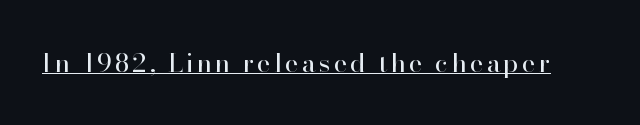
Notice how a bar underscores the lettering throughout. This is not heavy type; no bold has been used. The font's upright variant was chosen for this text.
